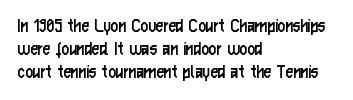
The image shows 21 px text type, upright; set left-aligned, tight line spacing (1.09x), normal letter spacing, not underlined.
